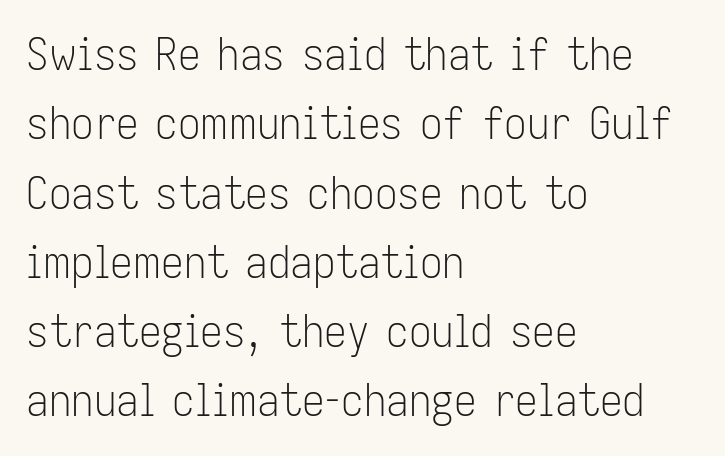
{"serif": "no", "italic": "no", "bold": "no", "weight": "light", "width": "condensed", "stroke_contrast": "low", "x_height": "medium", "monospaced": "no", "underline": "no", "align": "left", "line_spacing": "normal", "line_spacing_ratio": 1.54, "letter_spacing": "normal", "letter_spacing_em": 0.0, "glyph_px": 45}
